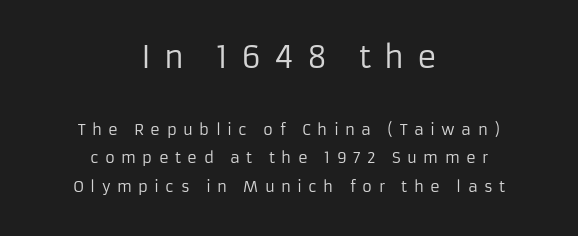
{"serif": "no", "italic": "no", "bold": "no", "weight": "regular", "width": "normal", "stroke_contrast": "low", "x_height": "medium", "monospaced": "no", "underline": "no", "align": "center", "line_spacing": "loose", "line_spacing_ratio": 1.92, "letter_spacing": "wide", "letter_spacing_em": 0.42, "larger_block": "first", "size_ratio": 2.0, "glyph_px": 30}
